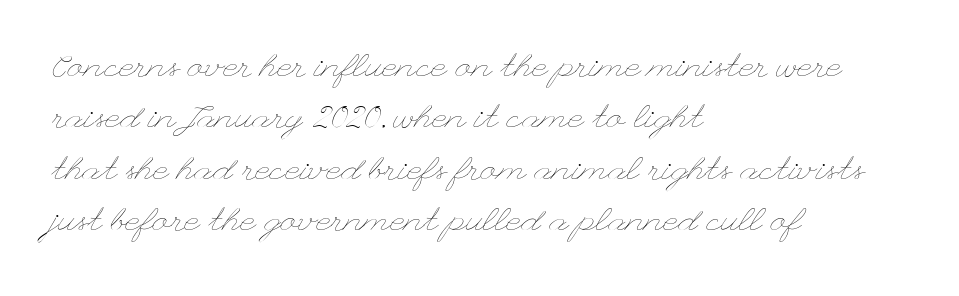
{"bold": "no", "weight": "thin", "width": "wide", "stroke_contrast": "low", "x_height": "small", "underline": "no", "align": "left", "line_spacing": "normal", "line_spacing_ratio": 1.56, "letter_spacing": "normal", "letter_spacing_em": 0.0, "glyph_px": 33}
